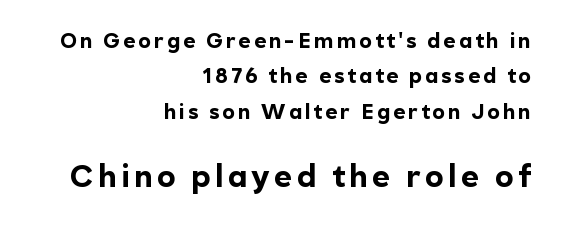
Q: Is the text bold? A: Yes.
Q: Is the text italic (slanted)? A: No, it is upright.
Q: Is the typeface a serif or a sans-serif typeface? A: Sans-serif.
Q: Is the text underlined? A: No.
Q: How is the paragraph aligned? A: Right-aligned.
Q: Is the spacing between lines tight, normal or loose? A: Normal.
Q: Which block of text is set in a larger size, the first (top) or the second (bottom)? A: The second (bottom) one.
Q: Width (condensed, normal, or wide)? A: Normal.
Q: x-height? A: Medium.
Q: Monospaced? A: No.
